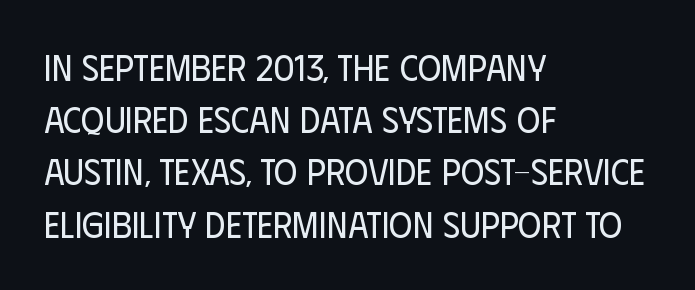
{"serif": "no", "italic": "no", "bold": "no", "weight": "regular", "width": "condensed", "stroke_contrast": "low", "x_height": "large", "monospaced": "no", "underline": "no", "align": "left", "line_spacing": "normal", "line_spacing_ratio": 1.45, "letter_spacing": "normal", "letter_spacing_em": 0.0, "glyph_px": 36}
